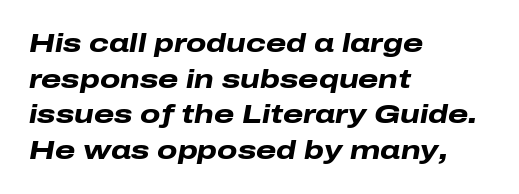
Q: Is the text bold? A: Yes.
Q: Is the text italic (slanted)? A: Yes, it leans right by about 10 degrees.
Q: Is the text underlined? A: No.
Q: How is the paragraph aligned? A: Left-aligned.
Q: Is the spacing between letters normal or unusually wide? A: Normal.
Q: Is the spacing between lines tight, normal or loose? A: Normal.
